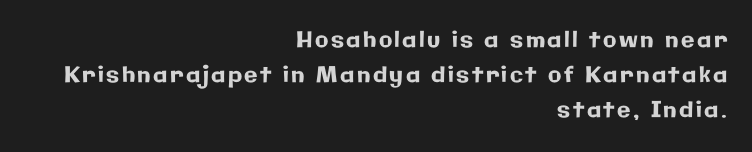
In CSS terms this would be text-align: right. Posture: straight, roman, zero tilt. Decoration check: the copy has no underline. The vertical gap from one line to the next is medium.
